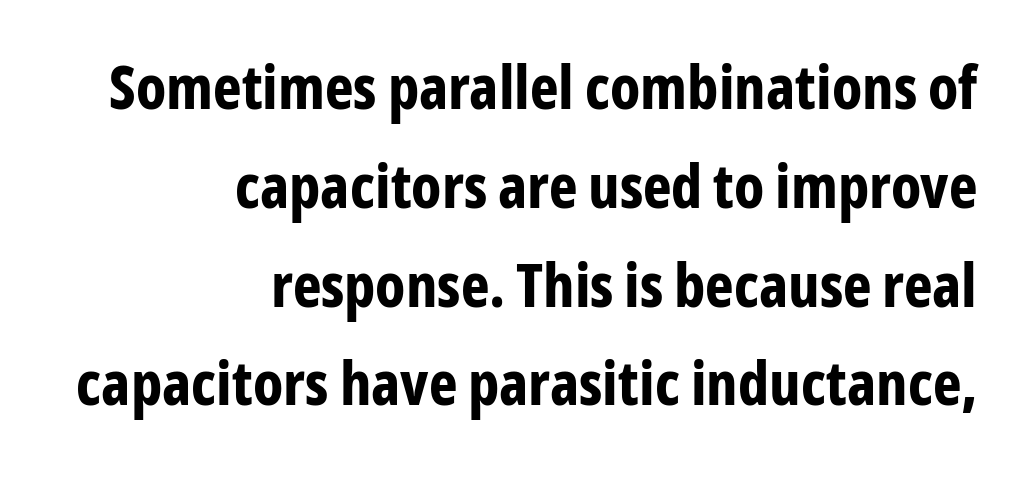
The image shows 61 px bold, condensed sans-serif type, upright; set right-aligned, normal line spacing (1.62x), normal letter spacing, not underlined; low stroke contrast and a medium x-height.
